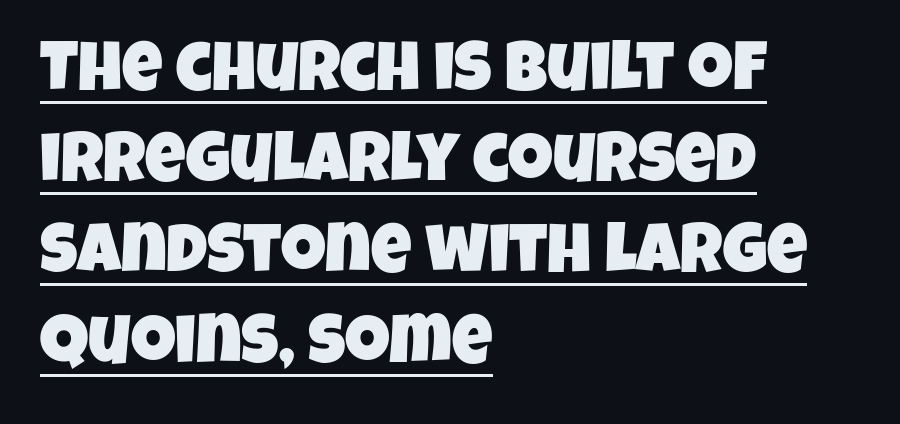
The image shows 70 px condensed sans-serif type; set left-aligned, normal line spacing (1.3x), normal letter spacing, underlined; low stroke contrast and a large x-height.
